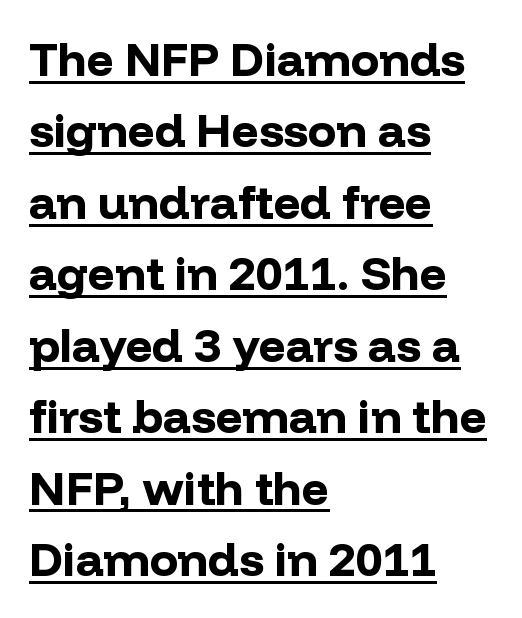
You can tell it's not italic because the verticals are truly vertical. The specimen includes a rule beneath the text block's lines. The passage is arranged the way most books set body copy — flush left. The line texture is even and compact thanks to regular tracking. This sample has the flowing, uneven cadence of proportional lettering.
